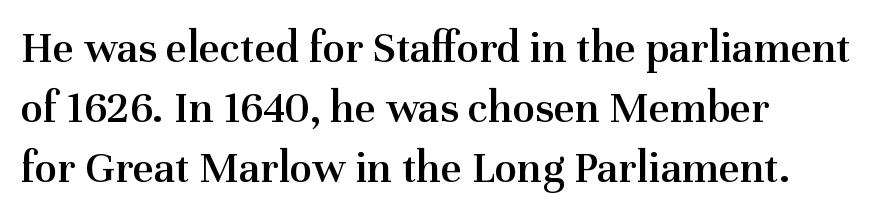
{"serif": "yes", "italic": "no", "bold": "semi", "weight": "semibold", "width": "normal", "stroke_contrast": "medium", "x_height": "medium", "monospaced": "no", "underline": "no", "align": "left", "line_spacing": "normal", "line_spacing_ratio": 1.3, "letter_spacing": "normal", "letter_spacing_em": 0.0, "glyph_px": 46}
